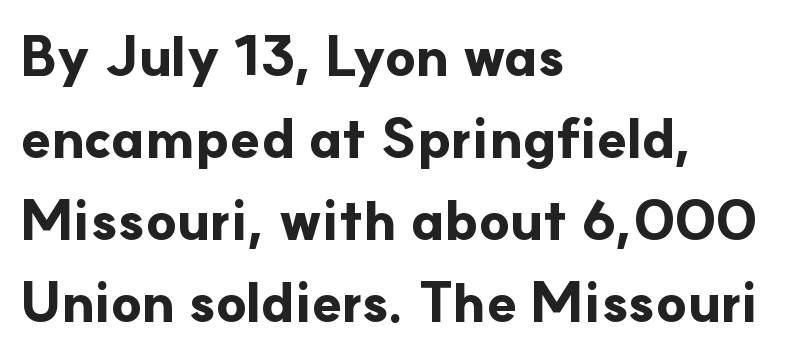
Q: Is the text bold? A: Yes.
Q: Is the text italic (slanted)? A: No, it is upright.
Q: Is the typeface a serif or a sans-serif typeface? A: Sans-serif.
Q: Is the text underlined? A: No.
Q: How is the paragraph aligned? A: Left-aligned.
Q: Is the spacing between letters normal or unusually wide? A: Normal.
Q: Is the spacing between lines tight, normal or loose? A: Normal.
Q: Width (condensed, normal, or wide)? A: Normal.
Q: Stroke contrast? A: Low.
Q: x-height? A: Small.
Q: Monospaced? A: No.
